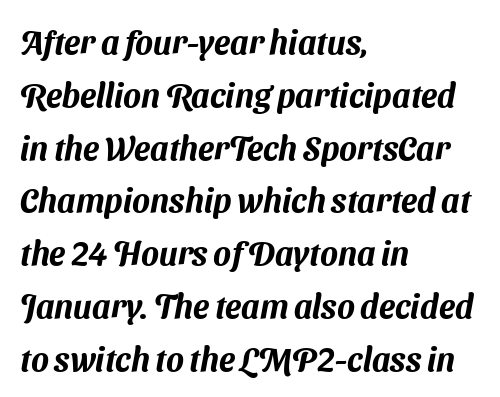
{"serif": "no", "width": "normal", "stroke_contrast": "medium", "x_height": "medium", "monospaced": "no", "underline": "no", "align": "left", "line_spacing": "normal", "line_spacing_ratio": 1.6, "letter_spacing": "normal", "letter_spacing_em": 0.0, "glyph_px": 33}
